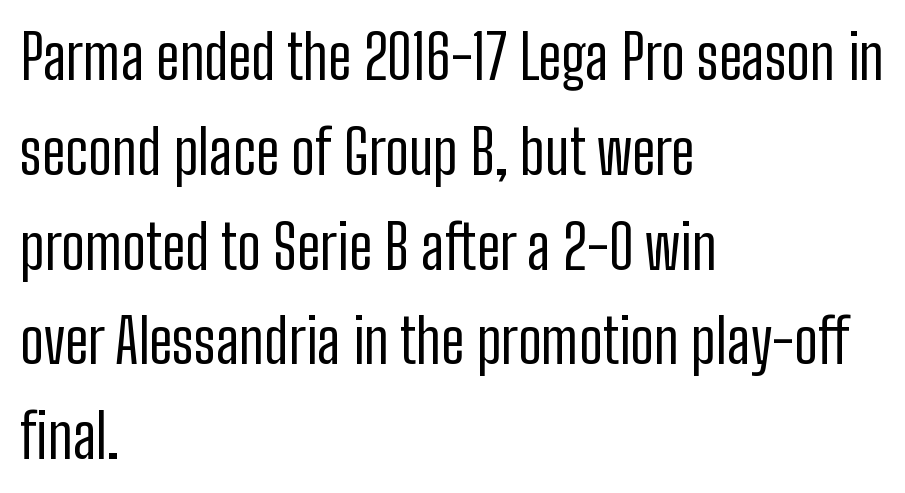
{"serif": "no", "italic": "no", "bold": "no", "weight": "regular", "width": "condensed", "stroke_contrast": "low", "x_height": "medium", "monospaced": "no", "underline": "no", "align": "left", "line_spacing": "normal", "line_spacing_ratio": 1.58, "letter_spacing": "normal", "letter_spacing_em": 0.0, "glyph_px": 60}
